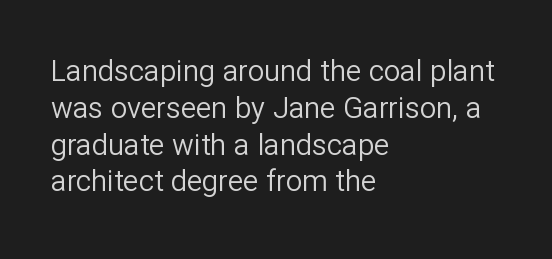
Is this a sans? Yes — the strokes have no serifs. Caption: multi-line text, flush left, ragged right. Vertical strokes here are truly vertical. No heavy texture on the line: the type isn't bold. Note the varied advance widths — an 'i' is clearly narrower than an 'm'.
